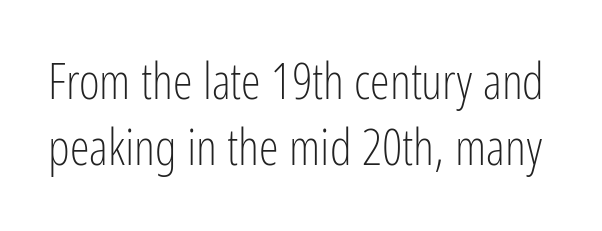
The image shows 50 px light, condensed sans-serif type, upright; set normal line spacing (1.32x), normal letter spacing, not underlined; low stroke contrast and a medium x-height.
